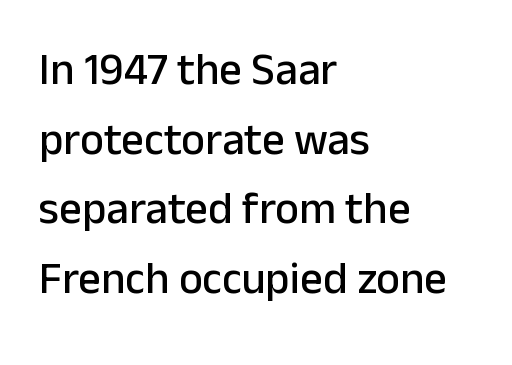
The image shows 45 px sans-serif type, upright; set left-aligned, normal line spacing (1.55x), normal letter spacing, not underlined; low stroke contrast and a medium x-height.
